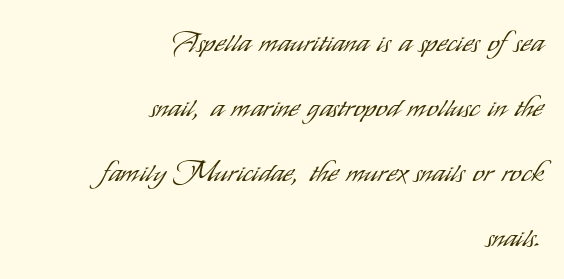
The string is rendered with underlining switched off. Where is the straight margin? On the right. This is sans-serif lettering, the kind often seen on screens and signage. The passage shown stacks its lines with a broad gap. The face used here is proportionally spaced, like ordinary book or web type.
